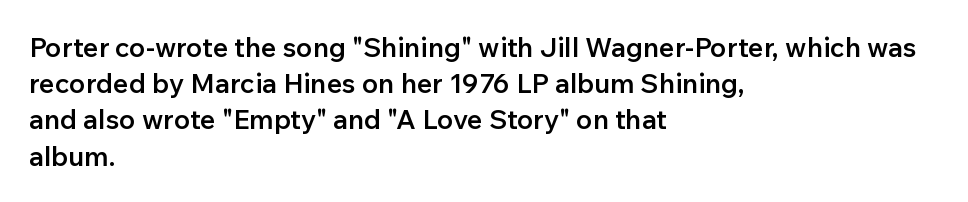
Q: Is the text bold? A: Semi-bold.
Q: Is the text italic (slanted)? A: No, it is upright.
Q: Is the text underlined? A: No.
Q: How is the paragraph aligned? A: Left-aligned.
Q: Is the spacing between letters normal or unusually wide? A: Normal.
Q: Is the spacing between lines tight, normal or loose? A: Normal.
